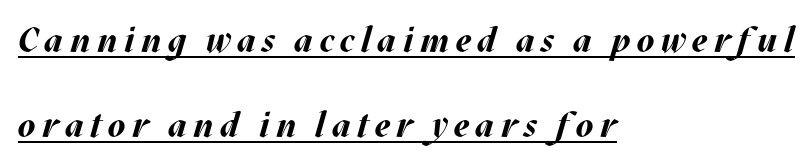
Whoever set this chose breathing room over compactness in the vertical rhythm. Slant detected: the letters are inclined. Each line starts at the same left margin while the right side varies. The string is rendered with underlining switched on. Note the varied advance widths — an 'i' is clearly narrower than an 'm'.
